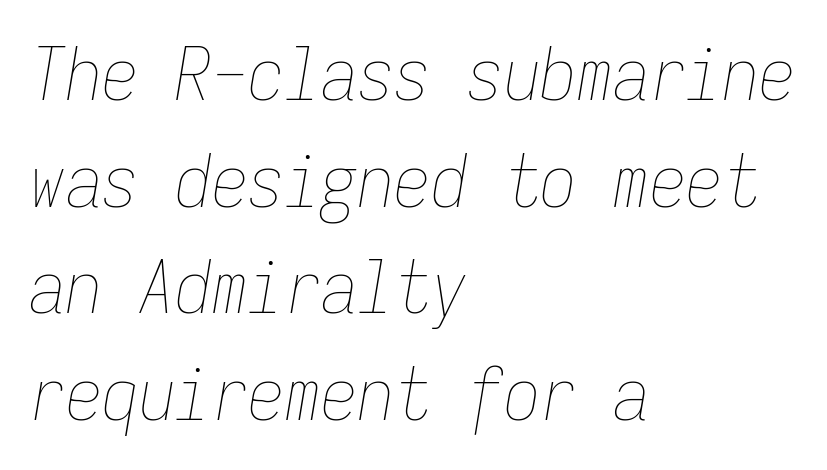
{"italic": "yes", "lean": "right", "slant_degrees": 9, "bold": "no", "weight": "thin", "width": "condensed", "stroke_contrast": "low", "x_height": "medium", "monospaced": "yes", "underline": "no", "align": "left", "line_spacing": "normal", "line_spacing_ratio": 1.46, "letter_spacing": "normal", "letter_spacing_em": 0.0, "glyph_px": 73}
